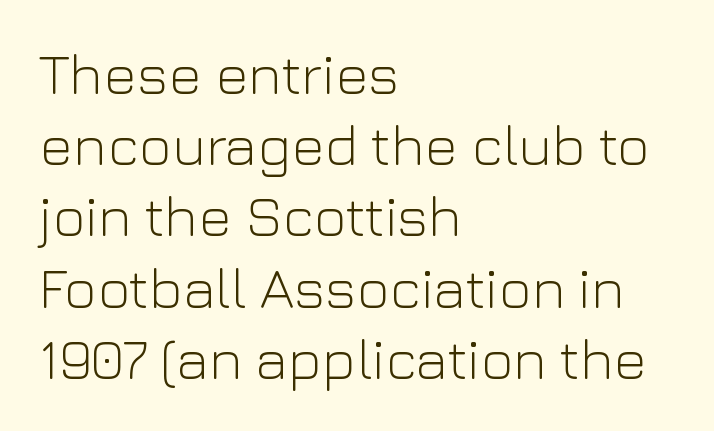
{"serif": "no", "italic": "no", "bold": "no", "weight": "light", "width": "normal", "stroke_contrast": "low", "x_height": "medium", "monospaced": "no", "underline": "no", "align": "left", "line_spacing": "normal", "line_spacing_ratio": 1.25, "letter_spacing": "normal", "letter_spacing_em": 0.0, "glyph_px": 57}
